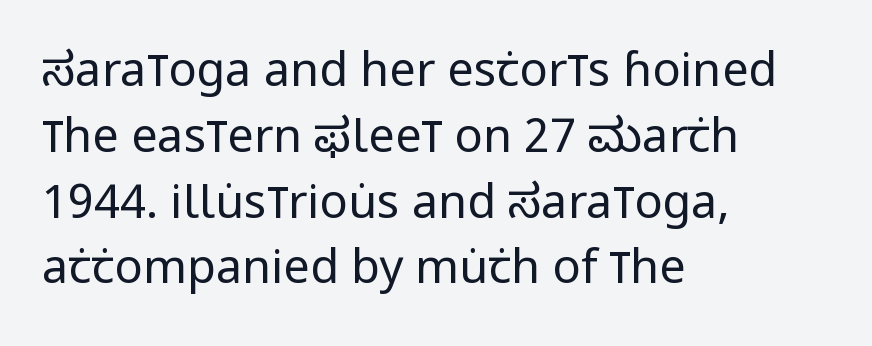
Layout note: lines flush left. How are the letters spaced? Ordinarily, with no added tracking. What kind of face is this? One without serifs — a sans. Nope, not italic — everything's standing straight. Is this a fixed-width face? No — the glyphs have proportional, varying widths. Anything drawn beneath the words? Only blank space.
